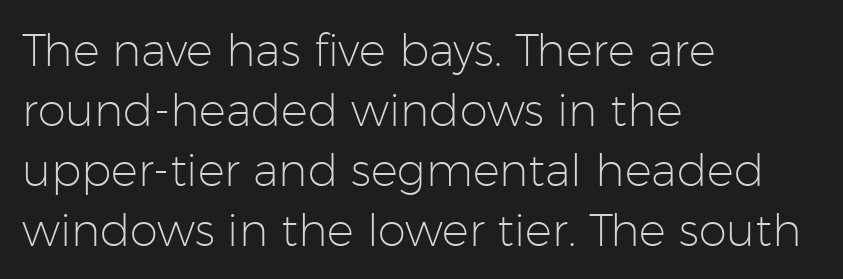
{"serif": "no", "italic": "no", "bold": "no", "weight": "light", "width": "normal", "stroke_contrast": "low", "x_height": "medium", "monospaced": "no", "underline": "no", "align": "left", "line_spacing": "normal", "line_spacing_ratio": 1.33, "letter_spacing": "normal", "letter_spacing_em": 0.0, "glyph_px": 45}
